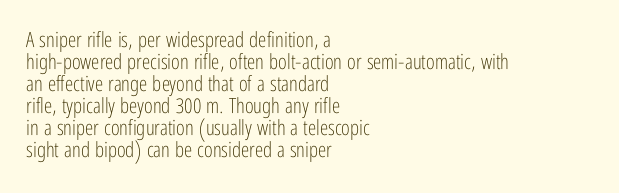
{"italic": "no", "bold": "no", "underline": "no", "align": "left", "line_spacing": "tight", "line_spacing_ratio": 1.05, "letter_spacing": "normal", "letter_spacing_em": 0.0, "glyph_px": 21}
